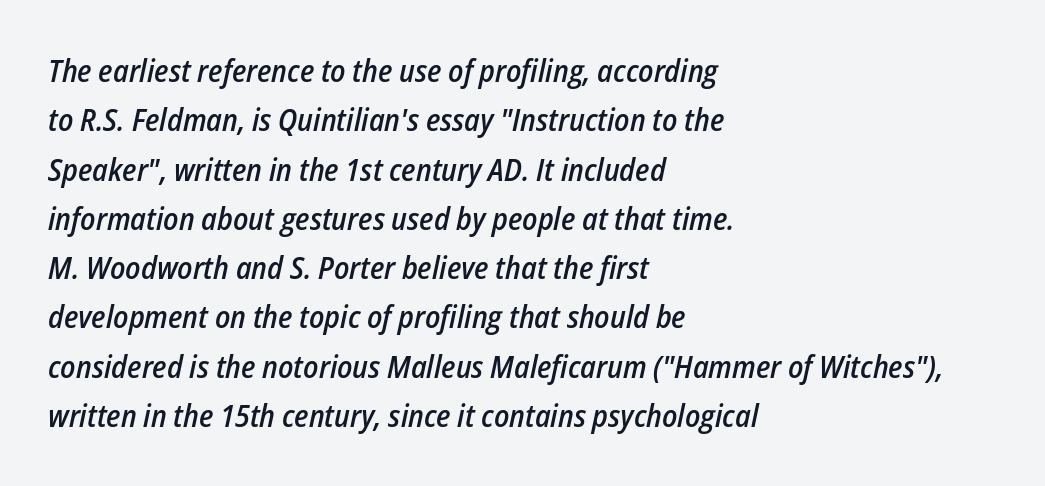
Q: Is the text bold? A: Semi-bold.
Q: Is the text italic (slanted)? A: Yes, it leans right by about 12 degrees.
Q: Is the text underlined? A: No.
Q: How is the paragraph aligned? A: Left-aligned.
Q: Is the spacing between letters normal or unusually wide? A: Normal.
Q: Is the spacing between lines tight, normal or loose? A: Normal.
Q: Width (condensed, normal, or wide)? A: Condensed.
Q: Stroke contrast? A: Low.
Q: x-height? A: Medium.
Q: Monospaced? A: No.
